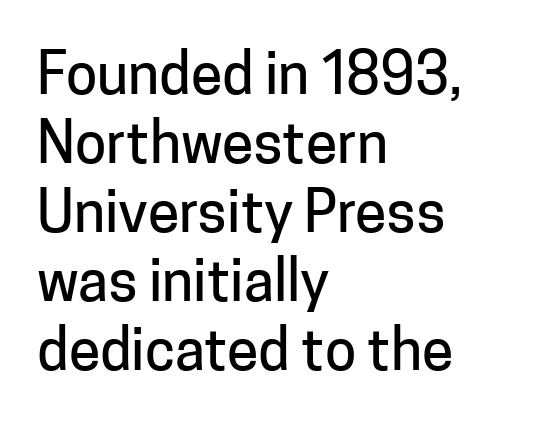
Unlike a traditional serif, this face leaves its strokes unadorned. Is there any slant? The stems are plumb. These lines stack with their left ends in a neat column. The face used here is proportionally spaced, like ordinary book or web type.
